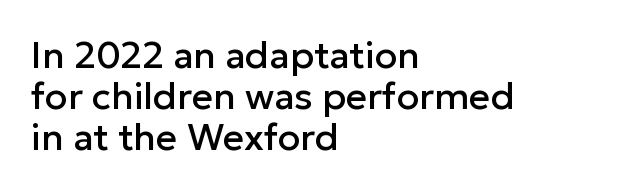
Q: Is the text italic (slanted)? A: No, it is upright.
Q: Is the typeface a serif or a sans-serif typeface? A: Sans-serif.
Q: Is the text underlined? A: No.
Q: How is the paragraph aligned? A: Left-aligned.
Q: Is the spacing between letters normal or unusually wide? A: Normal.
Q: Is the spacing between lines tight, normal or loose? A: Tight.
Q: Width (condensed, normal, or wide)? A: Normal.
Q: Stroke contrast? A: Low.
Q: x-height? A: Medium.
Q: Monospaced? A: No.
